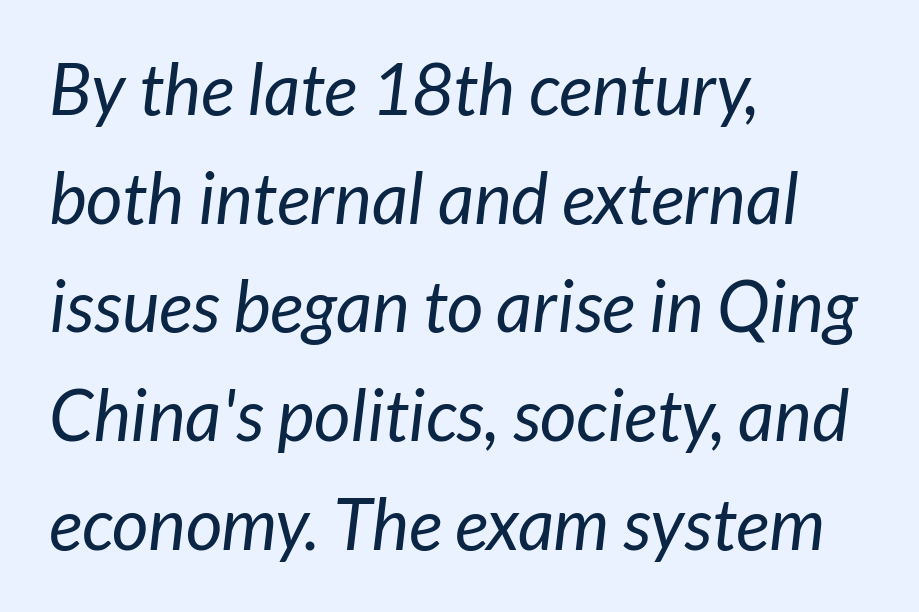
Q: Is the text bold? A: No.
Q: Is the typeface a serif or a sans-serif typeface? A: Sans-serif.
Q: Is the text underlined? A: No.
Q: How is the paragraph aligned? A: Left-aligned.
Q: Is the spacing between letters normal or unusually wide? A: Normal.
Q: Is the spacing between lines tight, normal or loose? A: Normal.
Q: Width (condensed, normal, or wide)? A: Normal.
Q: Stroke contrast? A: Low.
Q: x-height? A: Medium.
Q: Monospaced? A: No.
